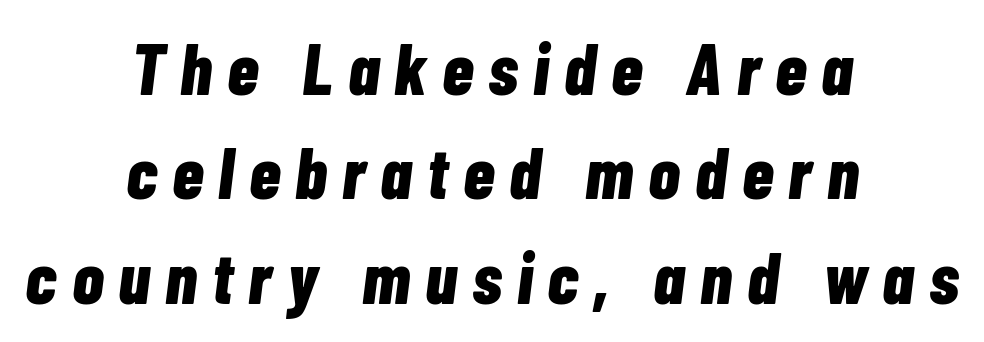
Q: Is the text bold? A: Yes.
Q: Is the text italic (slanted)? A: Yes, it leans right by about 7 degrees.
Q: Is the text underlined? A: No.
Q: How is the paragraph aligned? A: Centered.
Q: Is the spacing between letters normal or unusually wide? A: Unusually wide.
Q: Is the spacing between lines tight, normal or loose? A: Normal.
Q: Width (condensed, normal, or wide)? A: Condensed.
Q: Stroke contrast? A: Low.
Q: x-height? A: Medium.
Q: Monospaced? A: No.
